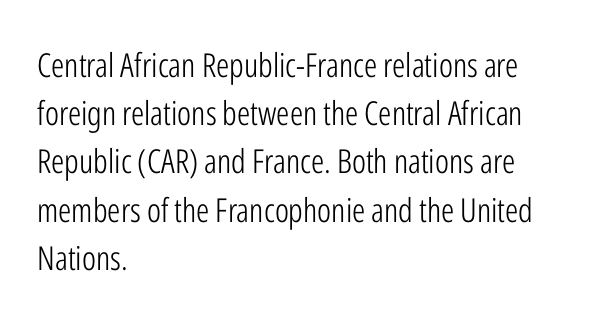
Q: Is the text bold? A: No.
Q: Is the text italic (slanted)? A: No, it is upright.
Q: Is the typeface a serif or a sans-serif typeface? A: Sans-serif.
Q: Is the text underlined? A: No.
Q: How is the paragraph aligned? A: Left-aligned.
Q: Is the spacing between letters normal or unusually wide? A: Normal.
Q: Is the spacing between lines tight, normal or loose? A: Normal.
Q: Width (condensed, normal, or wide)? A: Condensed.
Q: Stroke contrast? A: Low.
Q: x-height? A: Medium.
Q: Monospaced? A: No.
